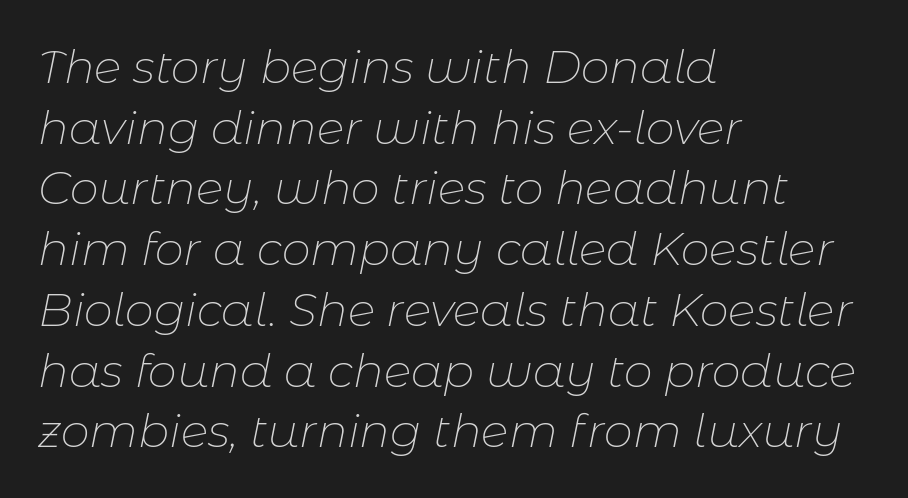
Think of a printed novel: that variable character pitch is what you see here. Line beginnings align vertically; line endings do not. This rendering features lettering with no underline. Observe the ordinary spacing: letters are neighbours, not strangers. Summary of weight: not heavy and not bold. Summary of vertical rhythm: regular, with standard interline spacing.
